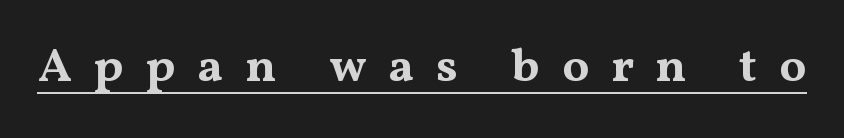
The characters display serif detailing at their extremities. Do the characters align in a grid? No, the font is proportional. Look at the tracking — it's clearly loosened, letters drifting apart. Posture: upright roman. The typesetter has applied underlining to the passage shown. Typesetter's note: full bold, strokes at maximum text heaviness.
